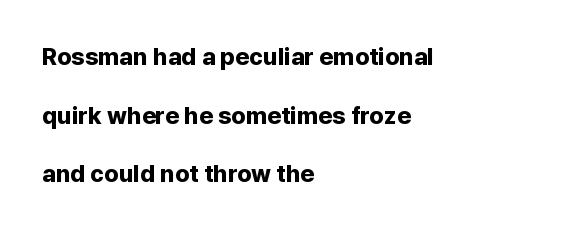
Q: Is the text bold? A: Yes.
Q: Is the text italic (slanted)? A: No, it is upright.
Q: Is the text underlined? A: No.
Q: How is the paragraph aligned? A: Left-aligned.
Q: Is the spacing between letters normal or unusually wide? A: Normal.
Q: Is the spacing between lines tight, normal or loose? A: Loose.
